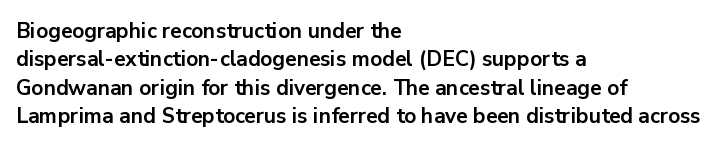
The lines in this sample share a left origin and differ only in where they stop. The block of text has a typical density, with ordinary space between rows. Posture: upright roman. The characters look thick and weighty, a clear bold. Letters rest on an invisible, unmarked baseline. There is no visible air inserted between adjacent glyphs.
